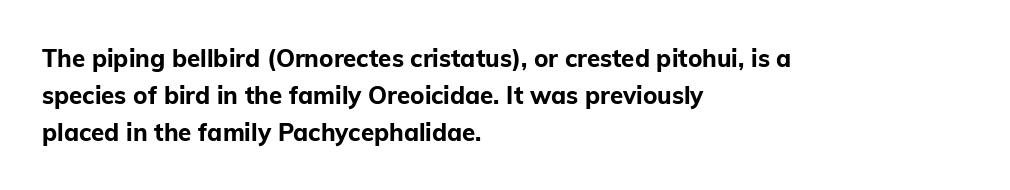
{"italic": "no", "bold": "yes", "underline": "no", "align": "left", "line_spacing": "normal", "line_spacing_ratio": 1.55, "letter_spacing": "normal", "letter_spacing_em": 0.0, "glyph_px": 24}
